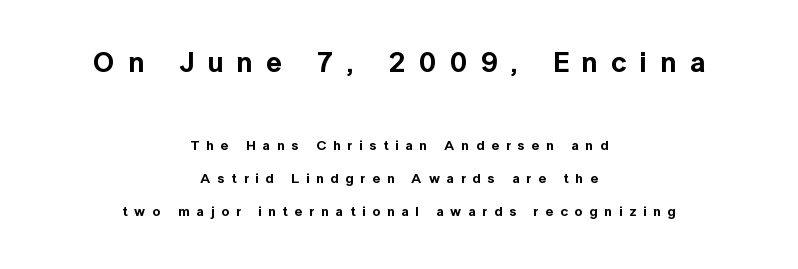
{"serif": "no", "italic": "no", "width": "normal", "x_height": "medium", "monospaced": "no", "underline": "no", "align": "center", "line_spacing": "loose", "line_spacing_ratio": 2.37, "letter_spacing": "wide", "letter_spacing_em": 0.48, "larger_block": "first", "size_ratio": 2.0, "glyph_px": 28}
